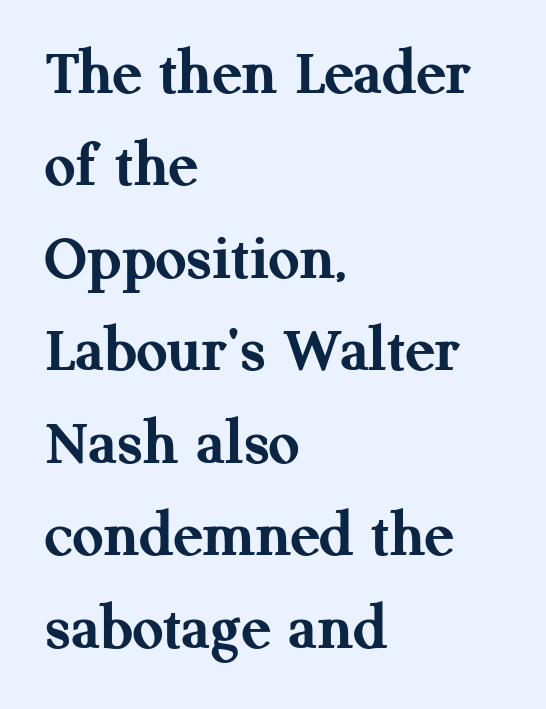
The image shows 68 px semibold serif type, upright; set left-aligned, normal line spacing (1.36x), normal letter spacing, not underlined; medium stroke contrast and a medium x-height.
